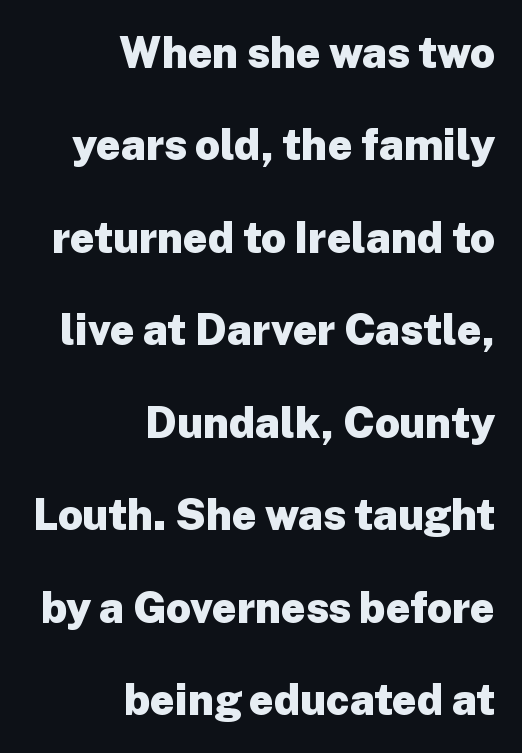
The image shows 43 px heavy sans-serif type, upright; set right-aligned, loose line spacing (2.15x), normal letter spacing, not underlined; low stroke contrast and a medium x-height.
